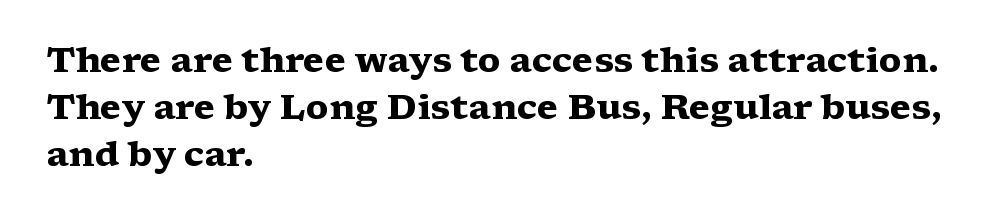
The image shows 35 px heavy, wide serif type, upright; set left-aligned, normal line spacing (1.34x), normal letter spacing, not underlined; medium stroke contrast and a medium x-height.
